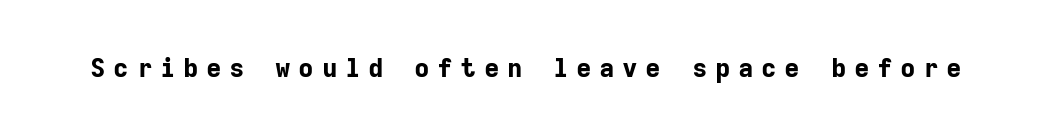
How are the letters spaced? Widely, with obvious added tracking. Check the space under the baseline: it is left empty. Does the lettering tilt? It doesn't — this is upright. A full-strength bold gives these letters their thick strokes.
